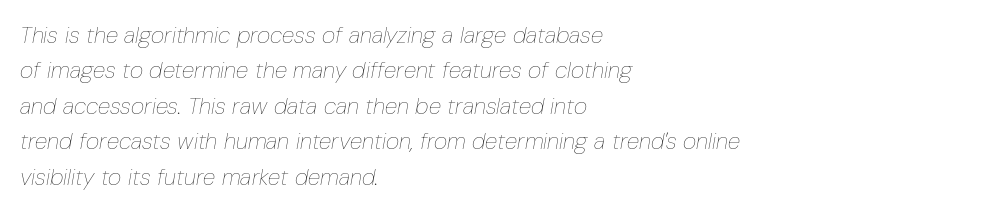
The whole block is typeset with a tilt. The space beneath each line is pristine and unruled. What stands out about the letter spacing? Nothing — it is the standard amount. This rendering uses left alignment, leaving the right contour irregular. Heaviness? Minimal to ordinary, like unemphasized prose. Normally led — the rows are evenly, conventionally spaced.
